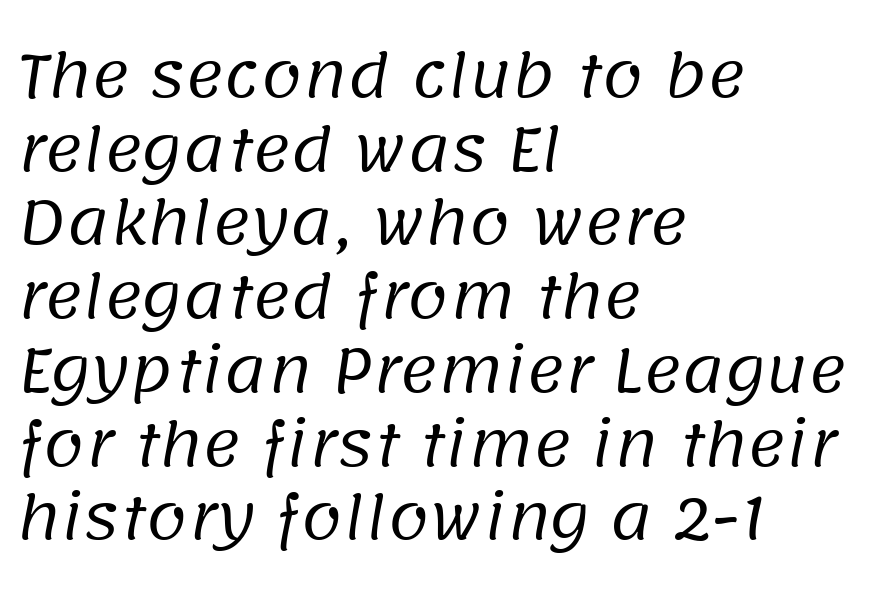
A typesetter would call this leading conventional body-copy spacing. The letters advance in unequal steps, a hallmark of proportional type. Is the letter spacing exaggerated? No — it looks like the ordinary default. The space directly below the letters is spotless. One-word summary of the alignment: left.
